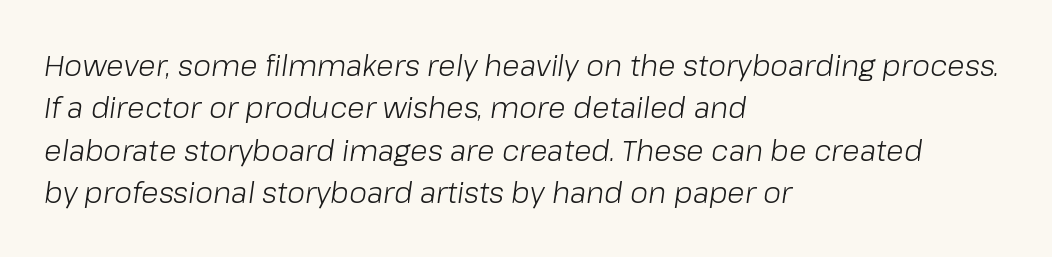
The image shows 29 px light type, italic (leaning right); set left-aligned, normal line spacing (1.46x), normal letter spacing, not underlined; low stroke contrast and a medium x-height.
